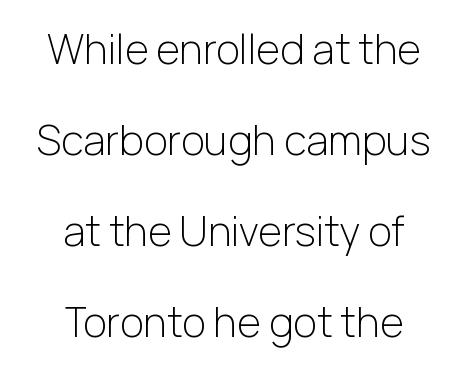
Q: Is the text bold? A: No.
Q: Is the text italic (slanted)? A: No, it is upright.
Q: Is the typeface a serif or a sans-serif typeface? A: Sans-serif.
Q: Is the text underlined? A: No.
Q: How is the paragraph aligned? A: Centered.
Q: Is the spacing between letters normal or unusually wide? A: Normal.
Q: Is the spacing between lines tight, normal or loose? A: Loose.
Q: Width (condensed, normal, or wide)? A: Normal.
Q: Stroke contrast? A: Low.
Q: x-height? A: Medium.
Q: Monospaced? A: No.
